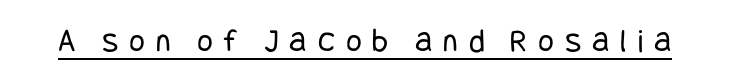
The image shows 34 px regular-weight, condensed sans-serif type, upright; set unusually wide letter spacing (+0.32 em), underlined; low stroke contrast and a large x-height.
